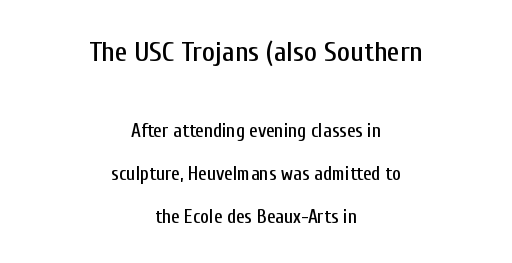
Q: Is the text italic (slanted)? A: No, it is upright.
Q: Is the typeface a serif or a sans-serif typeface? A: Sans-serif.
Q: Is the text underlined? A: No.
Q: How is the paragraph aligned? A: Centered.
Q: Is the spacing between letters normal or unusually wide? A: Normal.
Q: Is the spacing between lines tight, normal or loose? A: Loose.
Q: Which block of text is set in a larger size, the first (top) or the second (bottom)? A: The first (top) one.
Q: Width (condensed, normal, or wide)? A: Condensed.
Q: Stroke contrast? A: Low.
Q: x-height? A: Medium.
Q: Monospaced? A: No.
